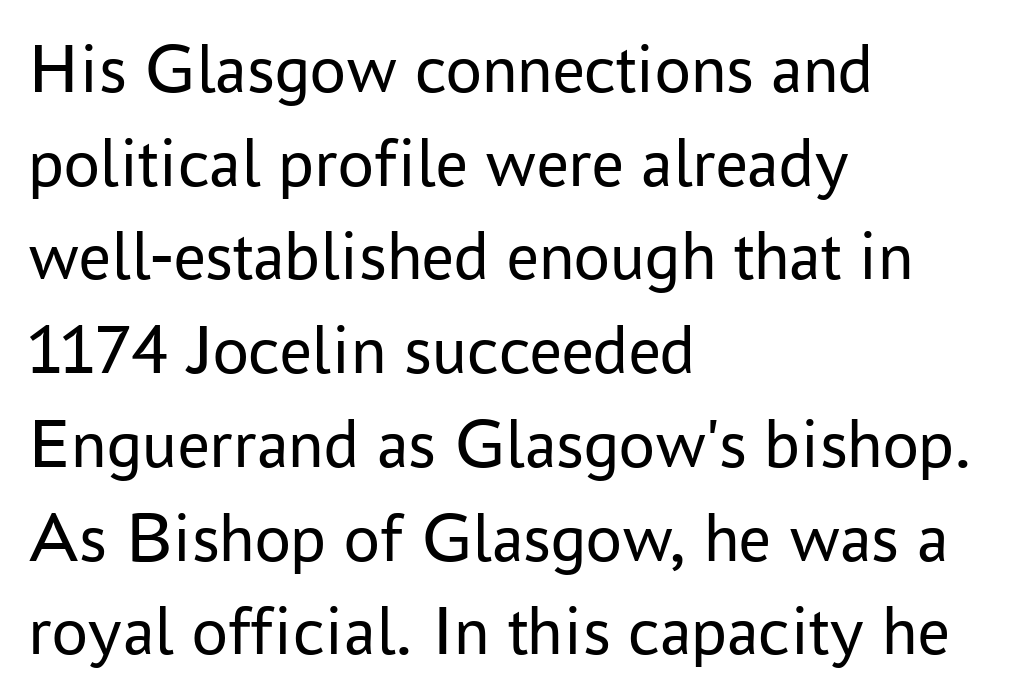
Q: Is the text bold? A: No.
Q: Is the text italic (slanted)? A: No, it is upright.
Q: Is the typeface a serif or a sans-serif typeface? A: Sans-serif.
Q: Is the text underlined? A: No.
Q: How is the paragraph aligned? A: Left-aligned.
Q: Is the spacing between letters normal or unusually wide? A: Normal.
Q: Is the spacing between lines tight, normal or loose? A: Normal.
Q: Width (condensed, normal, or wide)? A: Normal.
Q: Stroke contrast? A: Low.
Q: x-height? A: Medium.
Q: Monospaced? A: No.
